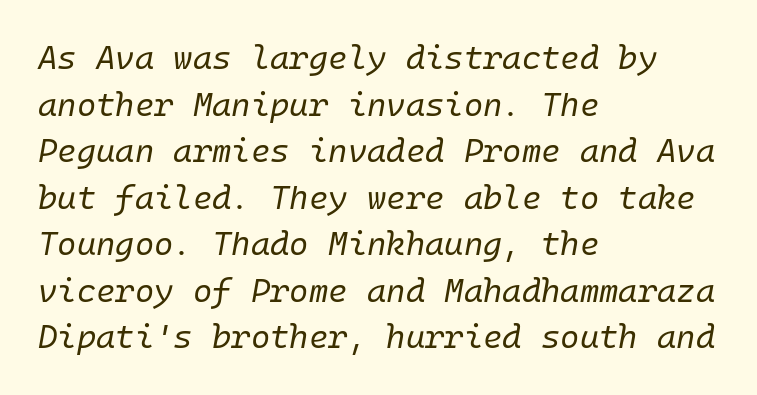
The image shows 33 px regular-weight type, italic (leaning right); set left-aligned, normal line spacing (1.41x), normal letter spacing, not underlined; low stroke contrast and a medium x-height.
